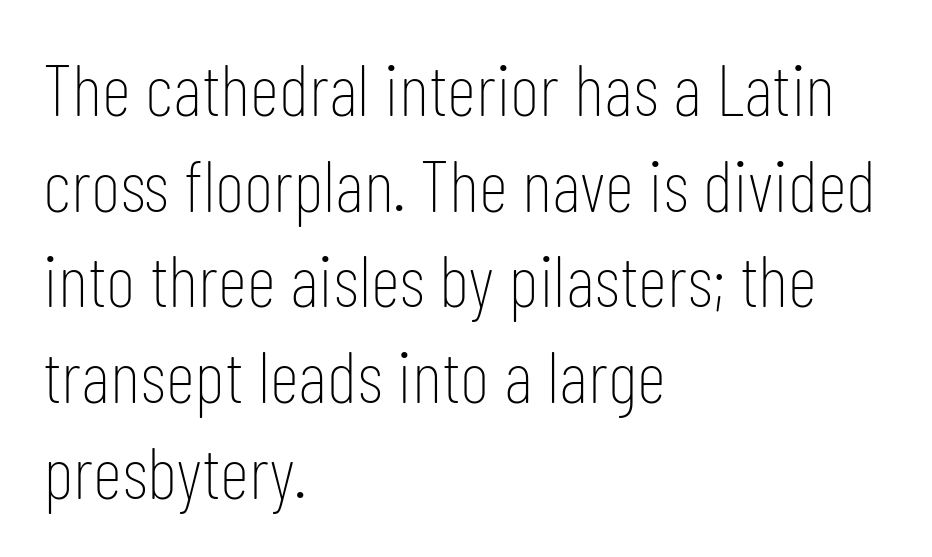
The image shows 73 px thin, condensed sans-serif type, upright; set left-aligned, normal line spacing (1.31x), normal letter spacing, not underlined; low stroke contrast and a medium x-height.
